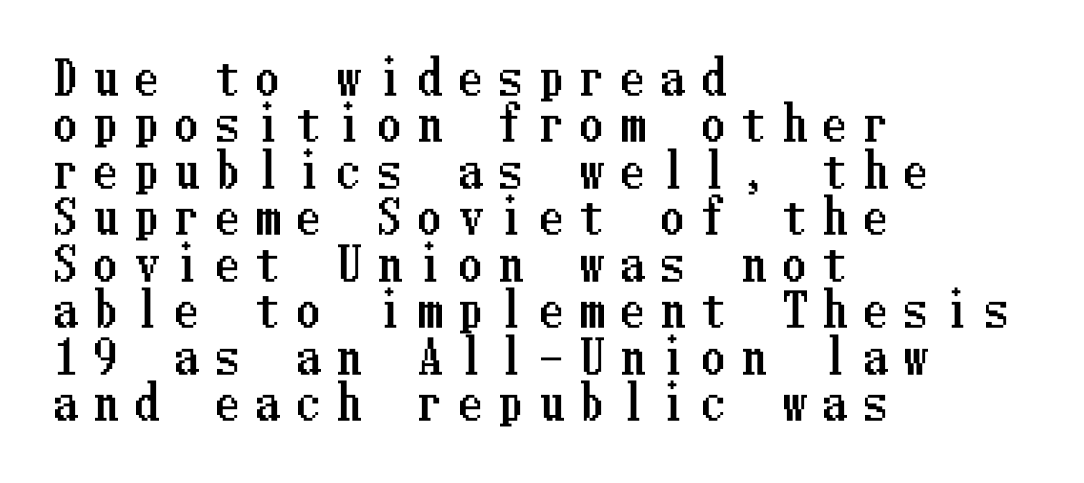
The baseline area is clear. Interline gaps are noticeably narrow in this sample. The letterforms stand isolated, each surrounded by extra space. Where is the straight margin? On the left.
